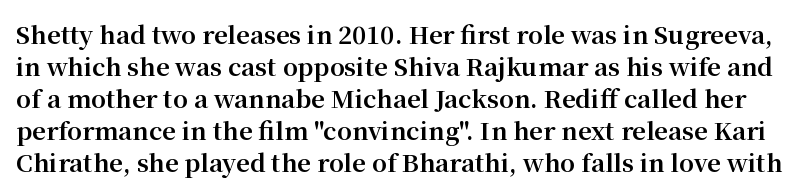
Q: Is the text bold? A: Yes.
Q: Is the text italic (slanted)? A: No, it is upright.
Q: Is the text underlined? A: No.
Q: Is the spacing between letters normal or unusually wide? A: Normal.
Q: Is the spacing between lines tight, normal or loose? A: Normal.
